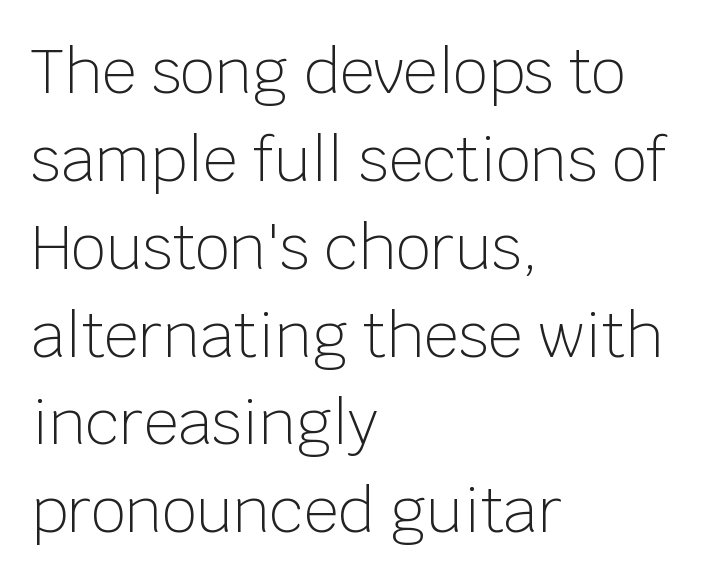
The image shows 61 px light sans-serif type, upright; set left-aligned, normal line spacing (1.44x), normal letter spacing, not underlined; low stroke contrast and a large x-height.
